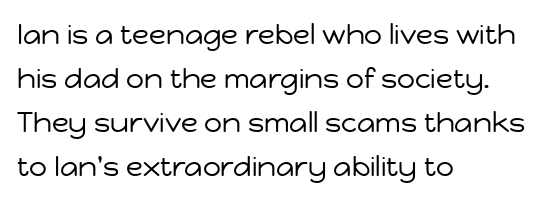
Q: Is the text bold? A: No.
Q: Is the text italic (slanted)? A: No, it is upright.
Q: Is the typeface a serif or a sans-serif typeface? A: Sans-serif.
Q: Is the text underlined? A: No.
Q: How is the paragraph aligned? A: Left-aligned.
Q: Is the spacing between letters normal or unusually wide? A: Normal.
Q: Is the spacing between lines tight, normal or loose? A: Normal.
Q: Width (condensed, normal, or wide)? A: Normal.
Q: Stroke contrast? A: Low.
Q: x-height? A: Medium.
Q: Monospaced? A: No.
